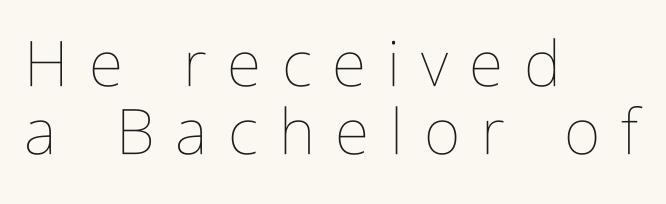
Is the block centered? No — it sits flush against the left margin. The characters are drawn with everyday or finer stroke widths. Character widths vary here, with narrow letters taking less room than wide ones. Italic: no, the glyphs are upright roman. Decoration check: the copy has no underline. This rendering widens character spacing well past its baseline value.
